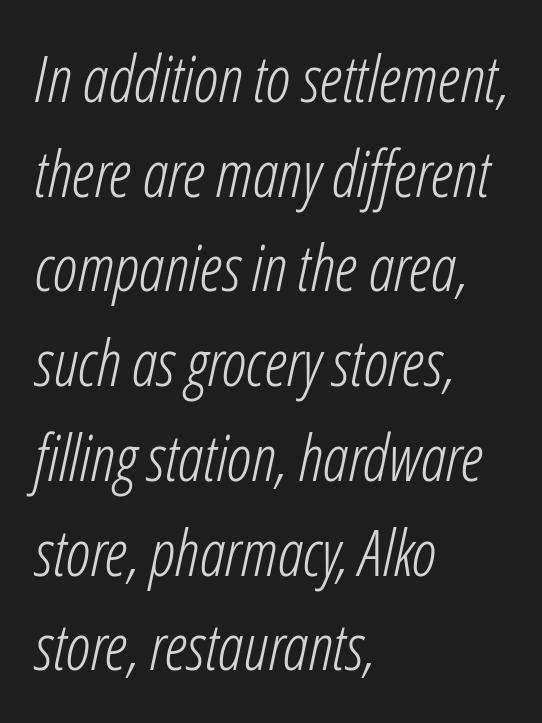
The image shows 64 px light, condensed type, italic (leaning right); set left-aligned, normal line spacing (1.48x), normal letter spacing, not underlined; low stroke contrast and a medium x-height.
